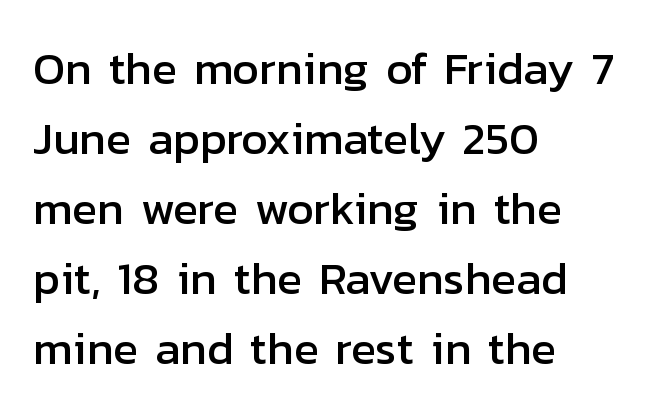
Q: Is the text italic (slanted)? A: No, it is upright.
Q: Is the typeface a serif or a sans-serif typeface? A: Sans-serif.
Q: Is the text underlined? A: No.
Q: How is the paragraph aligned? A: Left-aligned.
Q: Is the spacing between letters normal or unusually wide? A: Normal.
Q: Is the spacing between lines tight, normal or loose? A: Normal.
Q: Width (condensed, normal, or wide)? A: Normal.
Q: Stroke contrast? A: Low.
Q: x-height? A: Medium.
Q: Monospaced? A: No.
